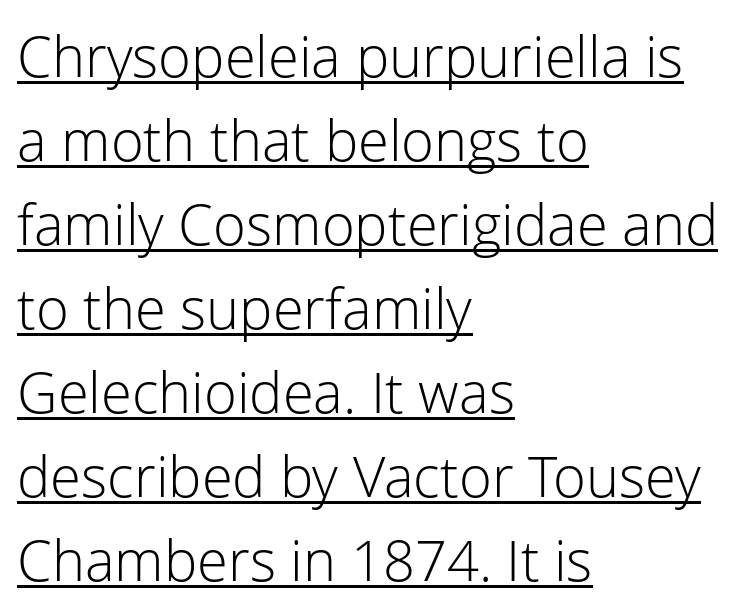
If you drew a ruler down the left edge, every line would touch it. This sample has the flowing, uneven cadence of proportional lettering. This rendering leaves character spacing at its baseline value. Honestly, the underline is the first thing you notice here.
